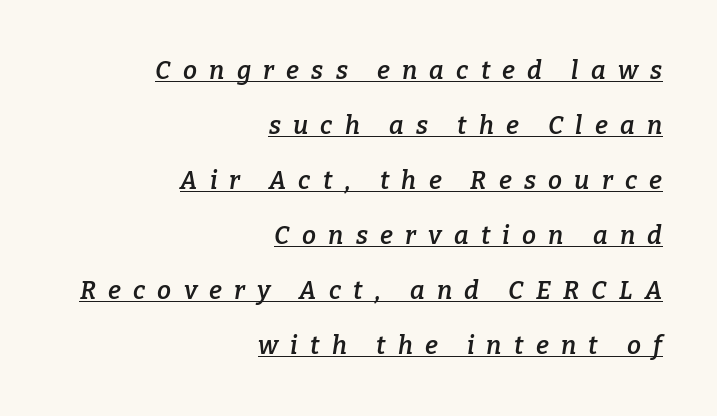
Q: Is the text bold? A: Semi-bold.
Q: Is the text italic (slanted)? A: Yes, it leans right by about 9 degrees.
Q: Is the text underlined? A: Yes.
Q: How is the paragraph aligned? A: Right-aligned.
Q: Is the spacing between letters normal or unusually wide? A: Unusually wide.
Q: Is the spacing between lines tight, normal or loose? A: Loose.
